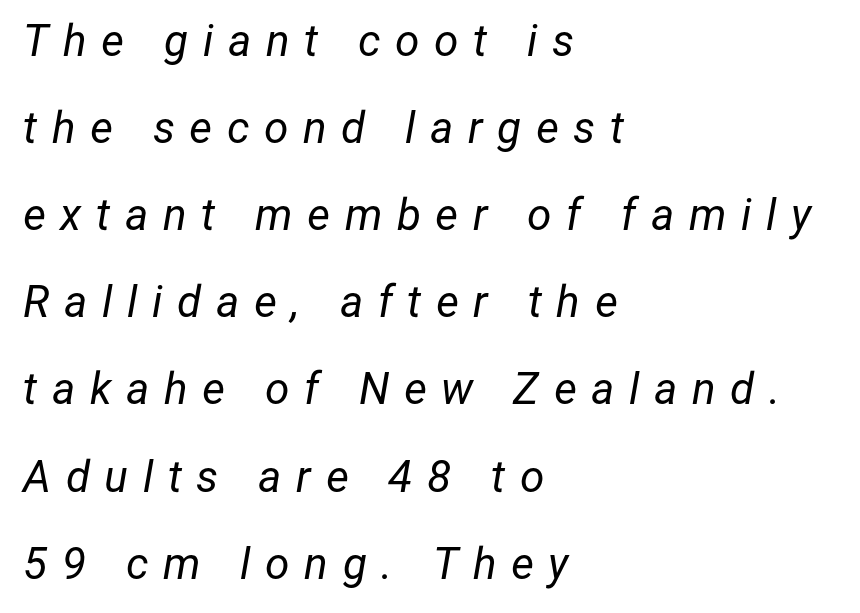
Rendered with sloped, italic letterforms. Nobody drew a line under any word here. Does the leading feel generous? Absolutely, it's lavish. Each letter keeps its own natural width here, so spacing adapts to shape. Summary of weight: not heavy and not bold. The setting favours the left margin, as ordinary paragraphs usually do.
